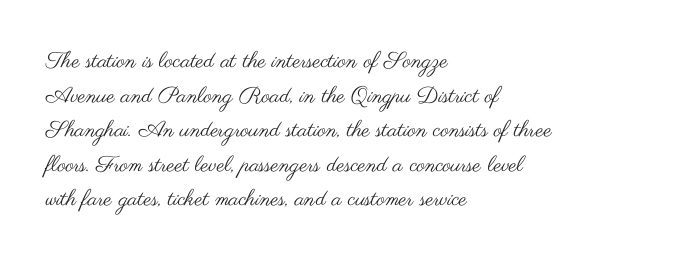
The image shows 22 px text type; set left-aligned, normal line spacing (1.57x), normal letter spacing, not underlined.
